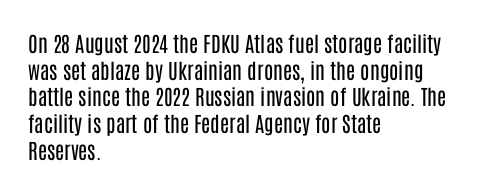
Summary of weight: not heavy and not bold. The vertical gap from one line to the next is medium. The type is set solid horizontally, with unmodified tracking. No italicization has been applied; the sample stays upright. The paragraph shown leans on its left margin. The gap between lines stays unmarked.
